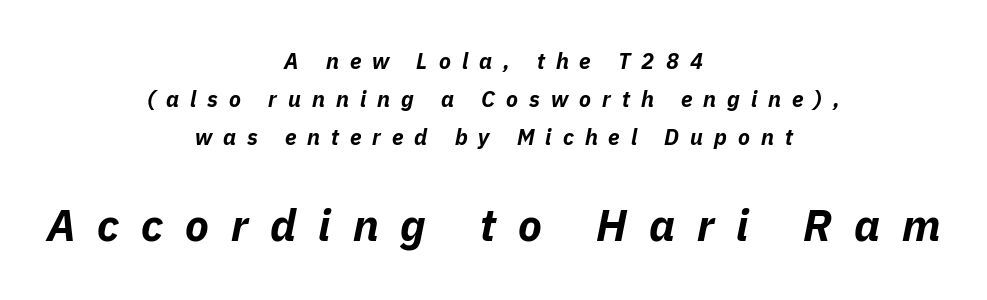
In terms of posture, this sample is oblique. Anything drawn beneath the words? Only blank space. Honestly, the letter spacing is so wide it's the main thing you notice. The paragraph has two soft edges and a firm central axis.
